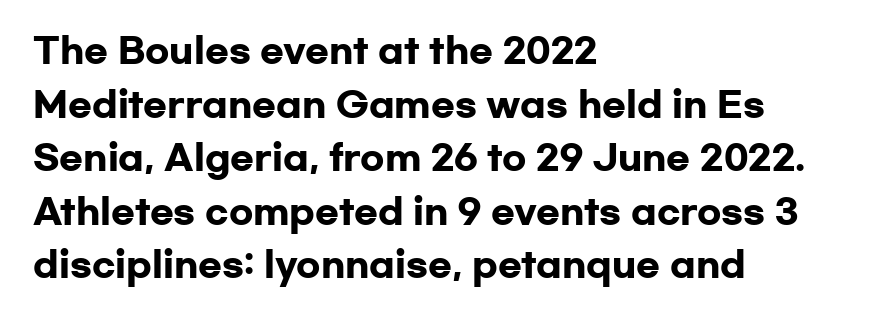
Q: Is the text bold? A: Yes.
Q: Is the text italic (slanted)? A: No, it is upright.
Q: Is the typeface a serif or a sans-serif typeface? A: Sans-serif.
Q: Is the text underlined? A: No.
Q: How is the paragraph aligned? A: Left-aligned.
Q: Is the spacing between letters normal or unusually wide? A: Normal.
Q: Is the spacing between lines tight, normal or loose? A: Normal.
Q: Width (condensed, normal, or wide)? A: Wide.
Q: Stroke contrast? A: Low.
Q: x-height? A: Medium.
Q: Monospaced? A: No.
